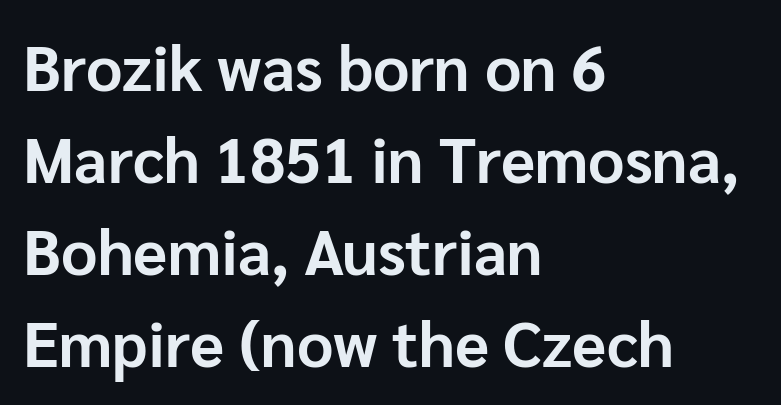
{"serif": "no", "italic": "no", "bold": "yes", "weight": "bold", "width": "normal", "stroke_contrast": "low", "x_height": "medium", "monospaced": "no", "underline": "no", "align": "left", "line_spacing": "normal", "line_spacing_ratio": 1.46, "letter_spacing": "normal", "letter_spacing_em": 0.0, "glyph_px": 63}
